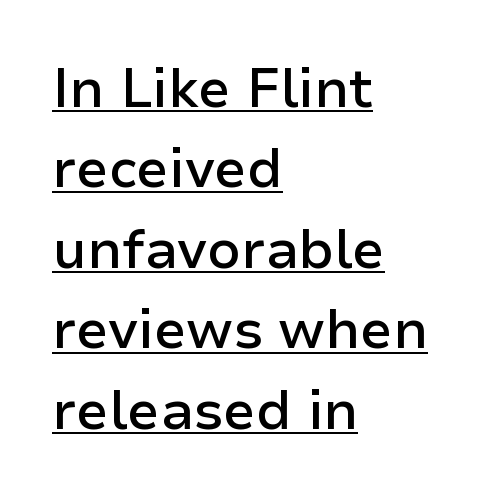
The image shows 54 px semibold sans-serif type, upright; set left-aligned, normal line spacing (1.49x), normal letter spacing, underlined; low stroke contrast and a medium x-height.
